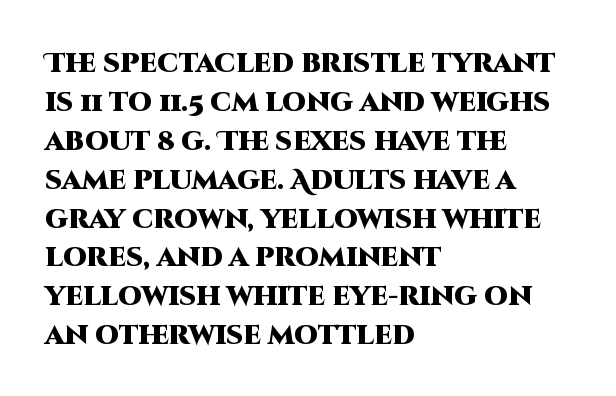
The image shows 27 px bold type, upright; set left-aligned, normal line spacing (1.44x), normal letter spacing, not underlined.
